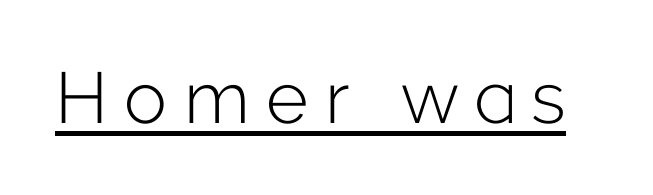
The image shows 72 px light sans-serif type, upright; set unusually wide letter spacing (+0.23 em), underlined; low stroke contrast and a medium x-height.
